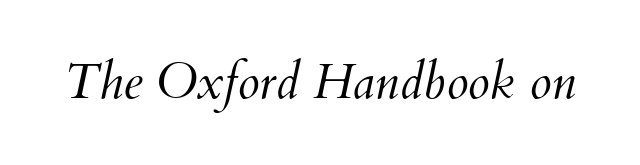
Q: Is the text bold? A: No.
Q: Is the text italic (slanted)? A: Yes, it leans right by about 12 degrees.
Q: Is the text underlined? A: No.
Q: Is the spacing between letters normal or unusually wide? A: Normal.
Q: Width (condensed, normal, or wide)? A: Normal.
Q: Stroke contrast? A: Medium.
Q: x-height? A: Small.
Q: Monospaced? A: No.
